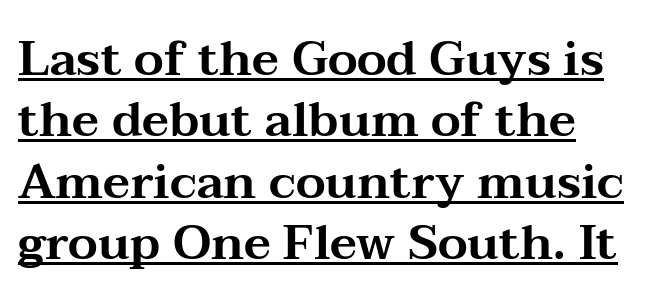
Q: Is the text italic (slanted)? A: No, it is upright.
Q: Is the typeface a serif or a sans-serif typeface? A: Serif.
Q: Is the text underlined? A: Yes.
Q: How is the paragraph aligned? A: Left-aligned.
Q: Is the spacing between letters normal or unusually wide? A: Normal.
Q: Is the spacing between lines tight, normal or loose? A: Normal.
Q: Width (condensed, normal, or wide)? A: Wide.
Q: Stroke contrast? A: Medium.
Q: x-height? A: Medium.
Q: Monospaced? A: No.
